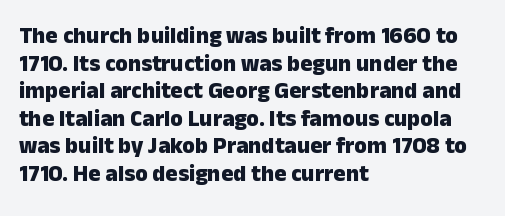
The image shows 23 px bold type, upright; set left-aligned, line spacing 1.2x, normal letter spacing, not underlined.
